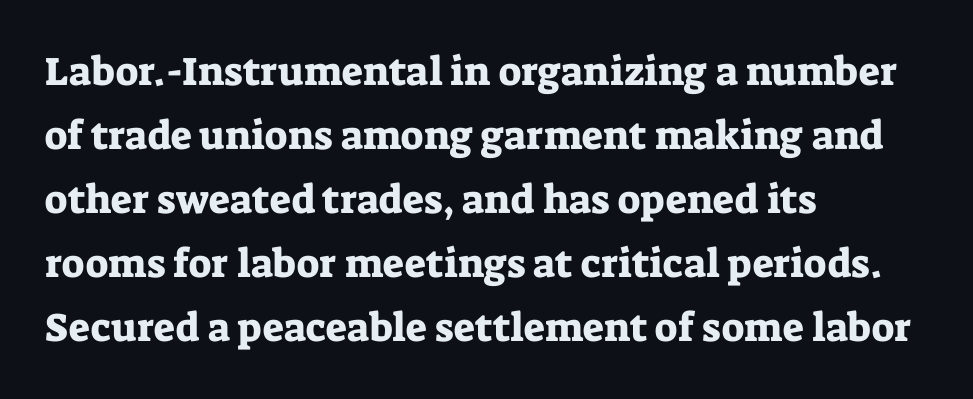
{"serif": "yes", "italic": "no", "width": "normal", "stroke_contrast": "low", "x_height": "medium", "monospaced": "no", "underline": "no", "align": "left", "line_spacing": "normal", "line_spacing_ratio": 1.6, "letter_spacing": "normal", "letter_spacing_em": 0.0, "glyph_px": 40}
